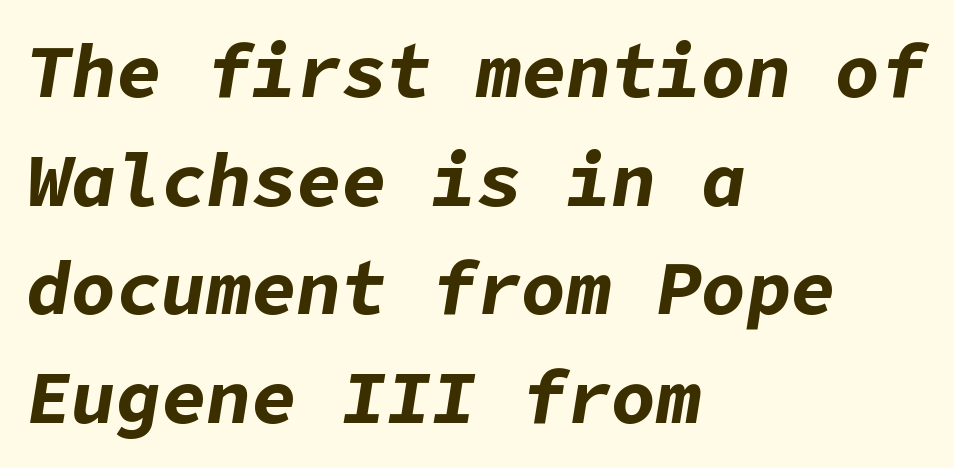
Heavy-handed strokes throughout: this text is bold. This sample keeps an unexceptional amount of space between lines. Students, note that the glyphs here touch the page at normal intervals. Leftover space on each line is placed entirely after the last word. This is oblique type, the kind used for emphasis or titles.
